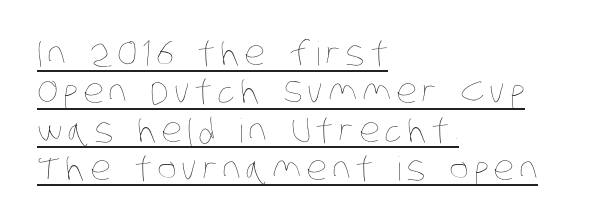
The image shows 33 px thin, condensed type; set left-aligned, line spacing 1.16x, underlined; low stroke contrast and a large x-height.
